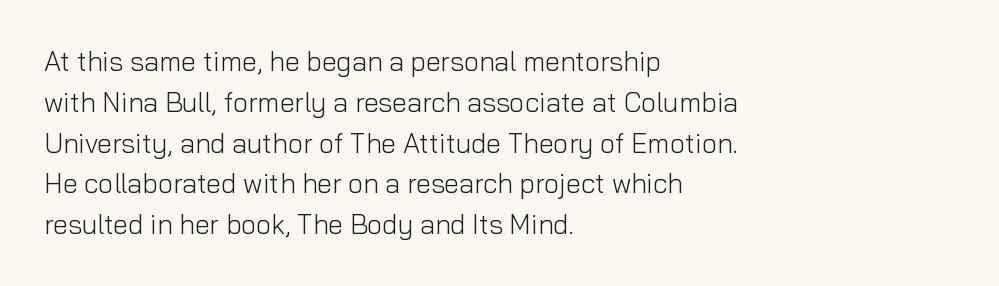
Q: Is the text bold? A: No.
Q: Is the text italic (slanted)? A: No, it is upright.
Q: Is the text underlined? A: No.
Q: How is the paragraph aligned? A: Left-aligned.
Q: Is the spacing between letters normal or unusually wide? A: Normal.
Q: Is the spacing between lines tight, normal or loose? A: Normal.
